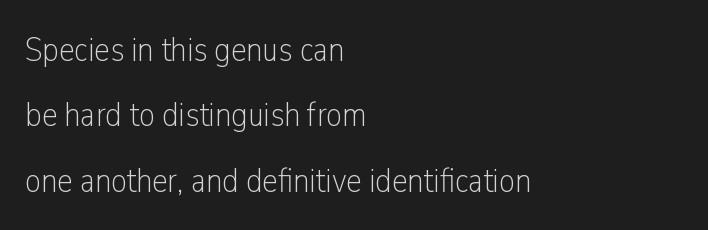
No extra tracking has been applied to these lines. The passage shown is typeset with a sans-serif family. The face looks like a standard text weight, possibly lighter. The rendering uses natural spacing where letterforms have individual widths.
